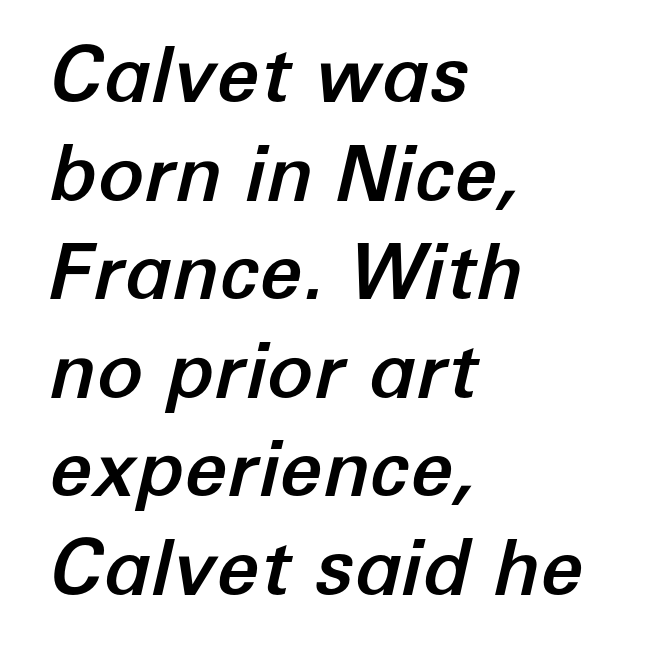
A normal amount of white space separates one row of letters from the next. Reading down the block, your eye returns to a fixed left position each line. These lines are rendered in a variable-pitch font. Glyph-to-glyph distance matches everyday printed text.
